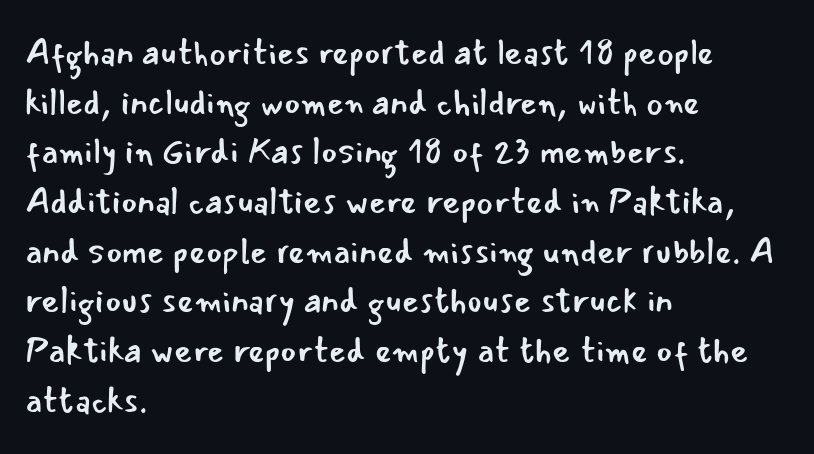
Spacing verdict: proportional, widths tailored to each character. Upright lettering throughout. This rendering uses left alignment, leaving the right contour irregular. Is this a sans? Yes — the strokes have no serifs.
